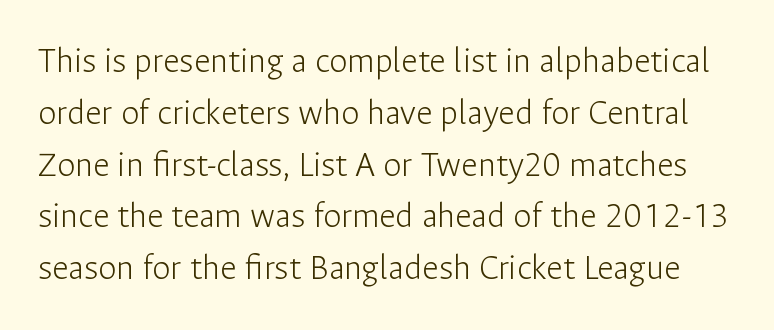
{"serif": "no", "italic": "no", "bold": "no", "weight": "light", "width": "normal", "stroke_contrast": "low", "x_height": "medium", "monospaced": "no", "underline": "no", "line_spacing": "normal", "line_spacing_ratio": 1.4, "letter_spacing": "normal", "letter_spacing_em": 0.0, "glyph_px": 37}
